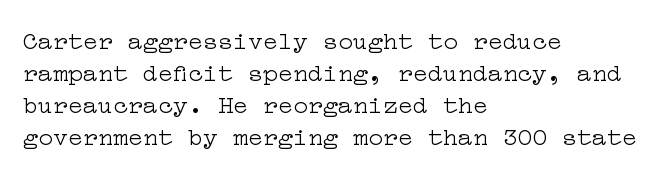
Glance below the letters and you will spot only blank space. The weight tops out at a normal text grade. Teacher's note: observe the even left margin — that is flush-left alignment. Interline gaps are of average width in this sample. In terms of posture, this sample is upright.
